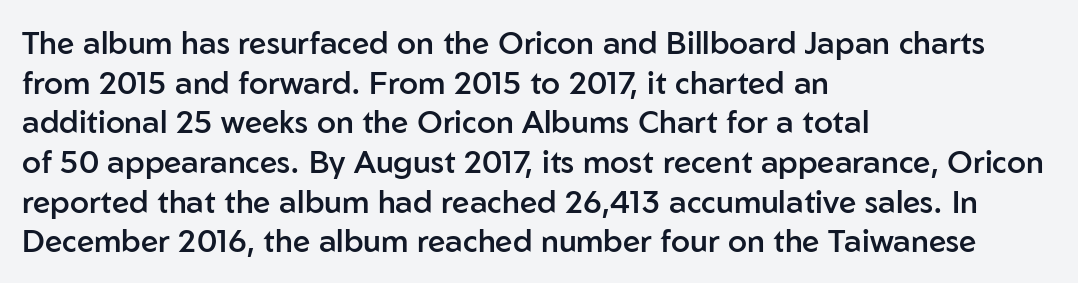
{"serif": "no", "italic": "no", "bold": "semi", "weight": "semibold", "width": "normal", "stroke_contrast": "low", "x_height": "medium", "monospaced": "no", "underline": "no", "align": "left", "line_spacing": "normal", "line_spacing_ratio": 1.28, "letter_spacing": "normal", "letter_spacing_em": 0.0, "glyph_px": 31}
